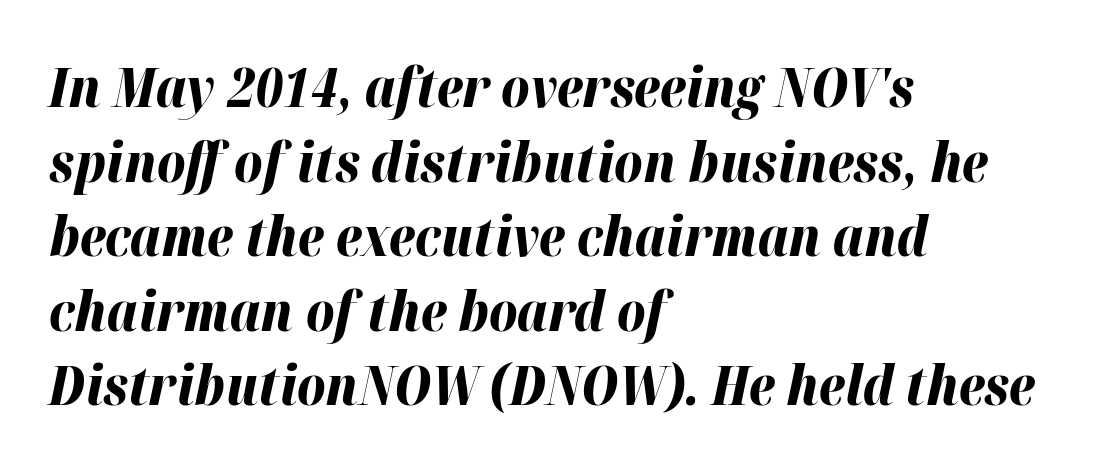
{"italic": "yes", "lean": "right", "slant_degrees": 12, "bold": "yes", "weight": "bold", "width": "normal", "stroke_contrast": "high", "x_height": "medium", "monospaced": "no", "underline": "no", "align": "left", "line_spacing": "normal", "line_spacing_ratio": 1.38, "letter_spacing": "normal", "letter_spacing_em": 0.0, "glyph_px": 54}
